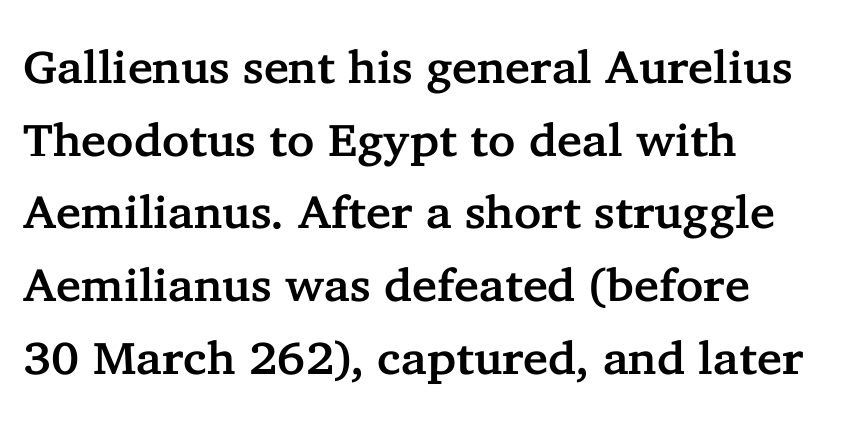
Plain, unruled lines of type. Here the glyphs are tracked normally, forming tight word shapes. To sum up the face: it has serifs. The type sits square on the baseline with zero lean. Line starts are locked; line ends wander. The face used here is proportionally spaced, like ordinary book or web type.
